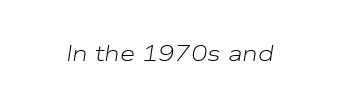
Q: Is the text bold? A: No.
Q: Is the text italic (slanted)? A: Yes, it leans right by about 9 degrees.
Q: Is the text underlined? A: No.
Q: Is the spacing between letters normal or unusually wide? A: Normal.
